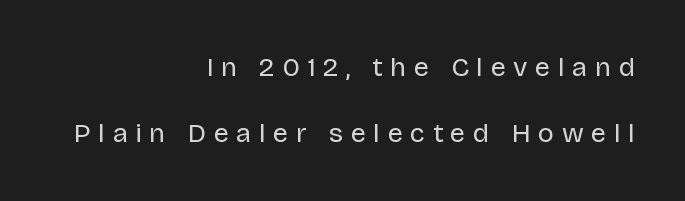
The image shows 27 px text type, upright; set right-aligned, loose line spacing (2.45x), unusually wide letter spacing (+0.28 em), not underlined.
